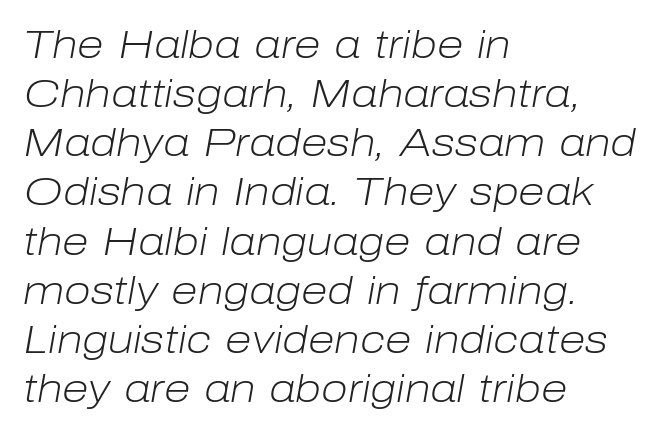
Q: Is the text bold? A: No.
Q: Is the text italic (slanted)? A: Yes, it leans right by about 10 degrees.
Q: Is the text underlined? A: No.
Q: How is the paragraph aligned? A: Left-aligned.
Q: Is the spacing between letters normal or unusually wide? A: Normal.
Q: Is the spacing between lines tight, normal or loose? A: Normal.
Q: Width (condensed, normal, or wide)? A: Normal.
Q: Stroke contrast? A: Low.
Q: x-height? A: Medium.
Q: Monospaced? A: No.
